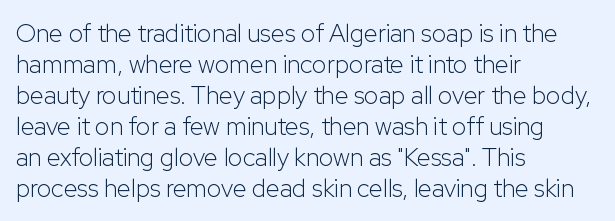
The image shows 25 px text type, upright; set left-aligned, line spacing 1.24x, normal letter spacing, not underlined.
